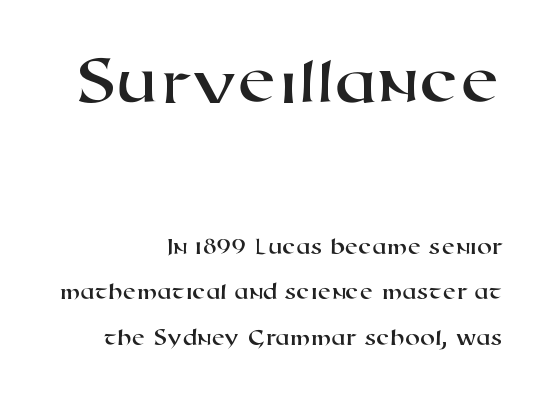
The image shows 71 px wide sans-serif type; set right-aligned, line spacing 1.89x, normal letter spacing, not underlined; the first (top) block is 2.96x larger; high stroke contrast and a medium x-height.
